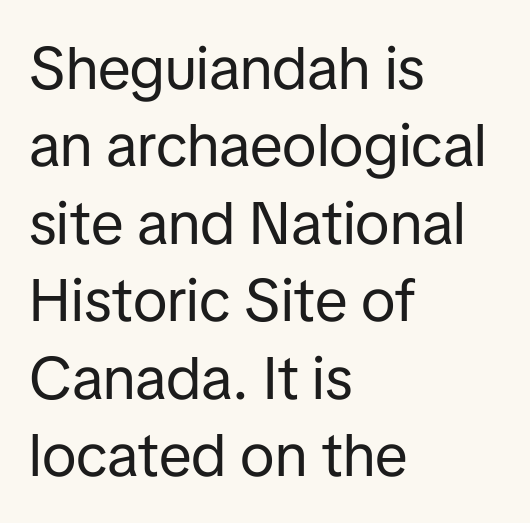
{"serif": "no", "italic": "no", "bold": "no", "weight": "regular", "width": "normal", "stroke_contrast": "low", "x_height": "medium", "monospaced": "no", "underline": "no", "align": "left", "line_spacing": "normal", "line_spacing_ratio": 1.29, "letter_spacing": "normal", "letter_spacing_em": 0.0, "glyph_px": 60}
